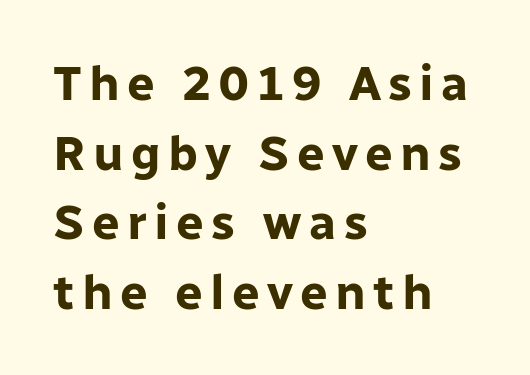
I'd describe the lettering as bold — thick and assertive. Reading down the column, the eye jumps a familiar distance to each next line. All the whitespace from short lines collects on the right. Italic? Not at all — the glyphs are vertical.
